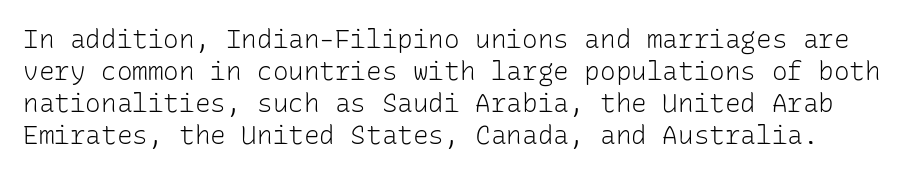
The image shows 26 px text type, upright; set line spacing 1.23x, normal letter spacing, not underlined.
